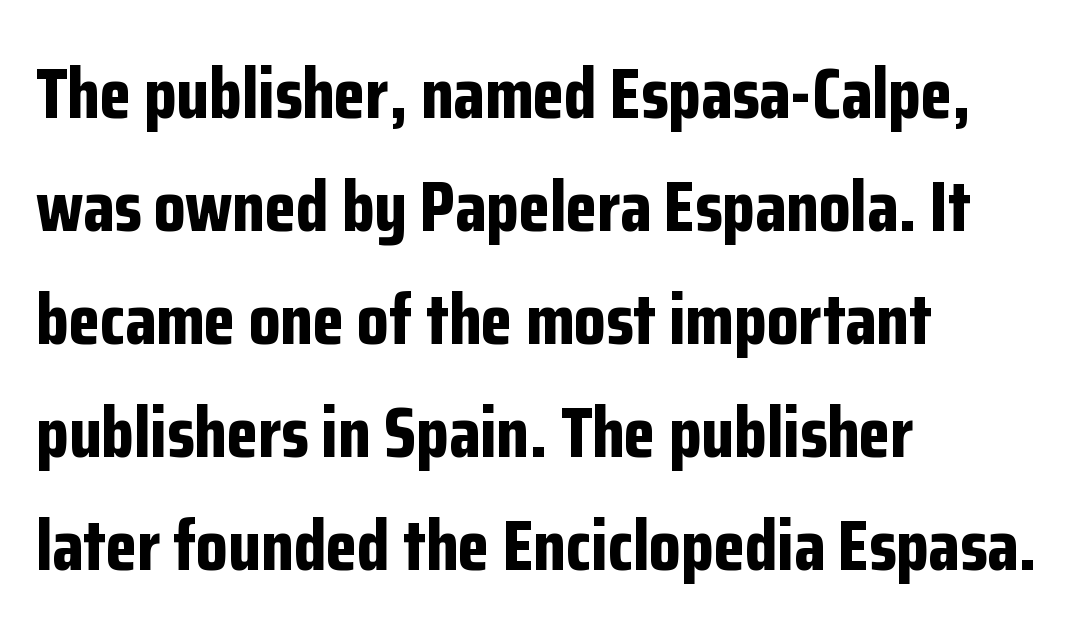
The image shows 72 px bold, condensed sans-serif type, upright; set left-aligned, normal line spacing (1.57x), normal letter spacing, not underlined; low stroke contrast and a medium x-height.
